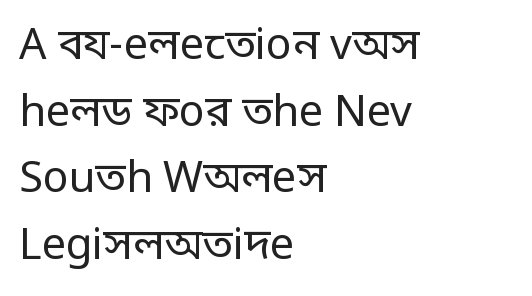
{"serif": "no", "italic": "no", "bold": "no", "weight": "regular", "width": "condensed", "stroke_contrast": "low", "monospaced": "no", "underline": "no", "align": "left", "line_spacing": "normal", "line_spacing_ratio": 1.55, "letter_spacing": "normal", "letter_spacing_em": 0.0, "glyph_px": 43}
